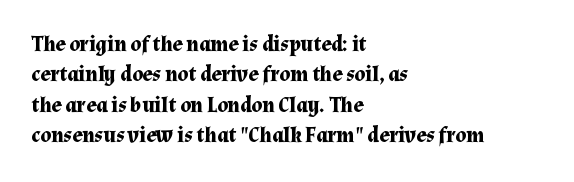
The image shows 21 px bold type, upright; set left-aligned, normal line spacing (1.45x), normal letter spacing, not underlined.
